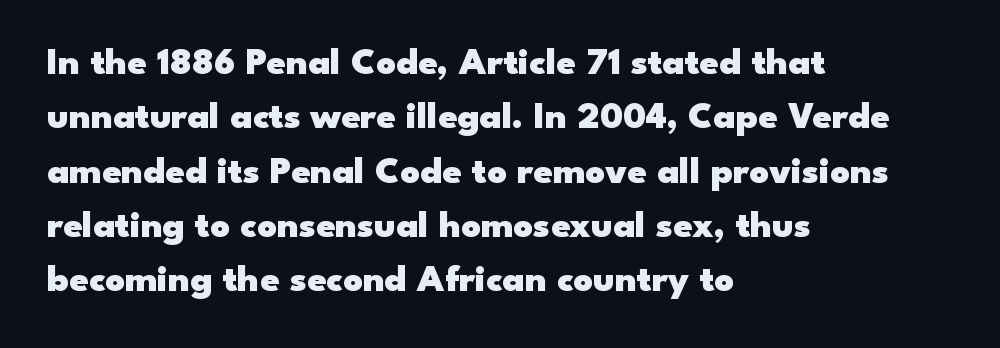
{"serif": "no", "italic": "no", "bold": "yes", "weight": "heavy", "width": "wide", "stroke_contrast": "low", "x_height": "small", "monospaced": "no", "underline": "no", "align": "left", "line_spacing": "normal", "line_spacing_ratio": 1.43, "letter_spacing": "normal", "letter_spacing_em": 0.0, "glyph_px": 38}
